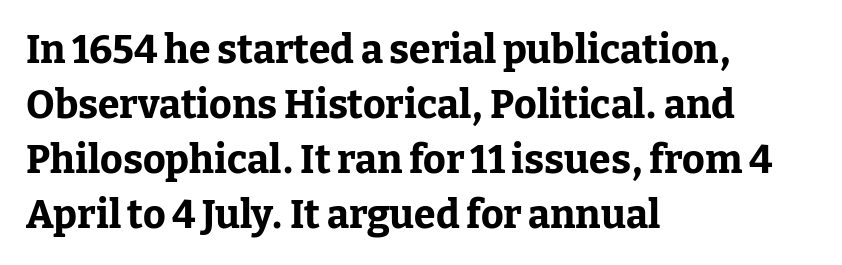
Q: Is the text bold? A: Yes.
Q: Is the text italic (slanted)? A: No, it is upright.
Q: Is the typeface a serif or a sans-serif typeface? A: Serif.
Q: Is the text underlined? A: No.
Q: How is the paragraph aligned? A: Left-aligned.
Q: Is the spacing between letters normal or unusually wide? A: Normal.
Q: Is the spacing between lines tight, normal or loose? A: Normal.
Q: Width (condensed, normal, or wide)? A: Normal.
Q: Stroke contrast? A: Low.
Q: x-height? A: Medium.
Q: Monospaced? A: No.
